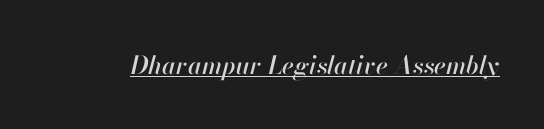
The image shows 25 px text type, italic (leaning right); set normal letter spacing, underlined.
